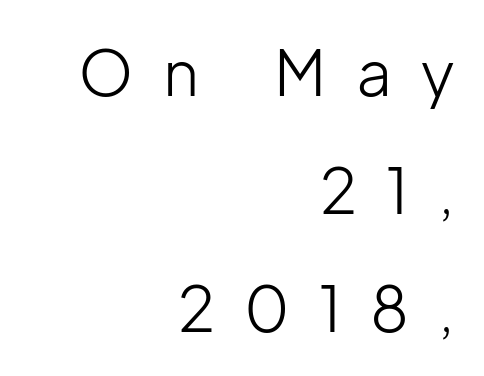
Q: Is the text bold? A: No.
Q: Is the text italic (slanted)? A: No, it is upright.
Q: Is the typeface a serif or a sans-serif typeface? A: Sans-serif.
Q: Is the text underlined? A: No.
Q: How is the paragraph aligned? A: Right-aligned.
Q: Is the spacing between letters normal or unusually wide? A: Unusually wide.
Q: Width (condensed, normal, or wide)? A: Normal.
Q: Stroke contrast? A: Low.
Q: x-height? A: Medium.
Q: Monospaced? A: No.
